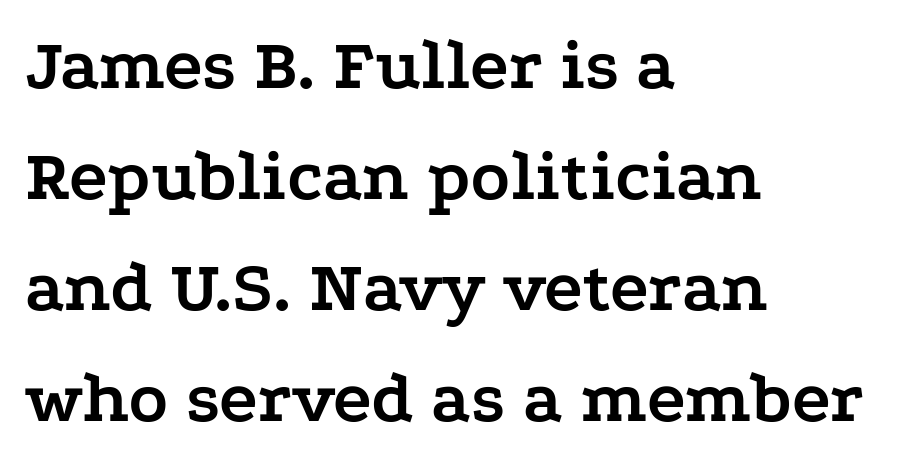
{"serif": "yes", "italic": "no", "bold": "yes", "weight": "semibold", "width": "wide", "stroke_contrast": "low", "x_height": "medium", "monospaced": "no", "underline": "no", "align": "left", "line_spacing": "normal", "line_spacing_ratio": 1.52, "letter_spacing": "normal", "letter_spacing_em": 0.0, "glyph_px": 73}
